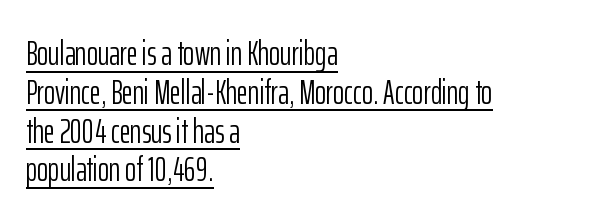
The image shows 34 px light, condensed sans-serif type, upright; set left-aligned, tight line spacing (1.14x), normal letter spacing, underlined; low stroke contrast and a medium x-height.
